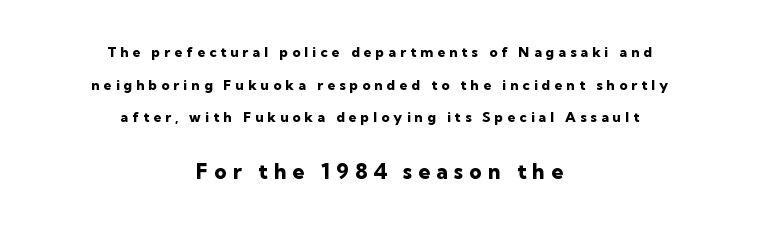
Q: Is the text bold? A: Yes.
Q: Is the text italic (slanted)? A: No, it is upright.
Q: Is the text underlined? A: No.
Q: How is the paragraph aligned? A: Centered.
Q: Is the spacing between letters normal or unusually wide? A: Unusually wide.
Q: Is the spacing between lines tight, normal or loose? A: Loose.
Q: Which block of text is set in a larger size, the first (top) or the second (bottom)? A: The second (bottom) one.
